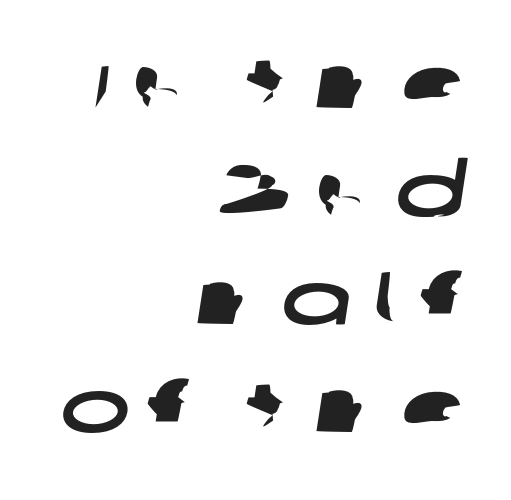
These lines are rendered in a variable-pitch font. What stands out about the letter spacing? Its width — letters are far apart. Leftover space on each line is placed entirely before the opening word. Nope, no serifs anywhere on these letters.
